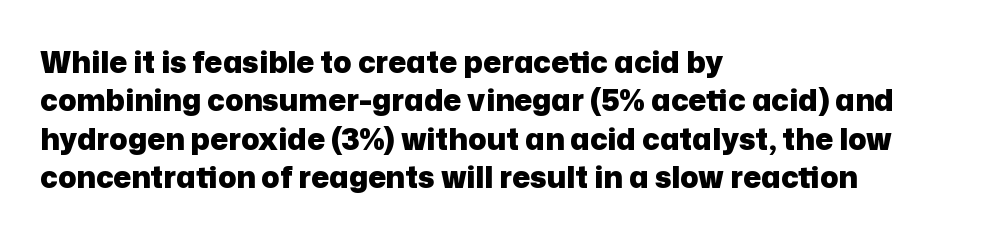
{"serif": "no", "italic": "no", "bold": "yes", "weight": "heavy", "width": "normal", "stroke_contrast": "low", "x_height": "medium", "monospaced": "no", "underline": "no", "align": "left", "line_spacing": "normal", "line_spacing_ratio": 1.28, "letter_spacing": "normal", "letter_spacing_em": 0.0, "glyph_px": 30}
